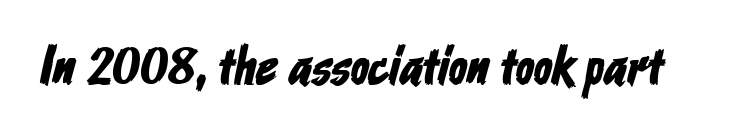
Q: Is the typeface a serif or a sans-serif typeface? A: Sans-serif.
Q: Is the text underlined? A: No.
Q: Is the spacing between letters normal or unusually wide? A: Normal.
Q: Width (condensed, normal, or wide)? A: Condensed.
Q: Stroke contrast? A: Low.
Q: x-height? A: Medium.
Q: Monospaced? A: No.
